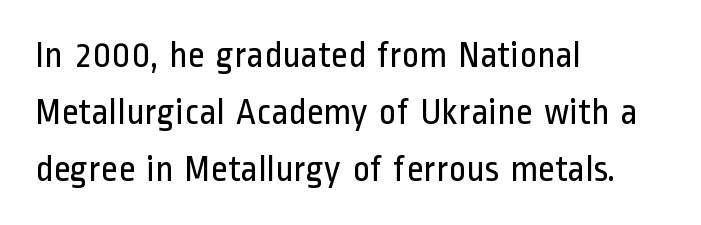
The face used here is a sans, in the tradition of grotesques and geometrics. Glyph-to-glyph distance matches everyday printed text. Stem width sits at or under what a default text font uses. You could not count columns in this text — the font is proportionally spaced. This is the regular roman posture of the typeface. Anything drawn beneath the words? Only blank space.
